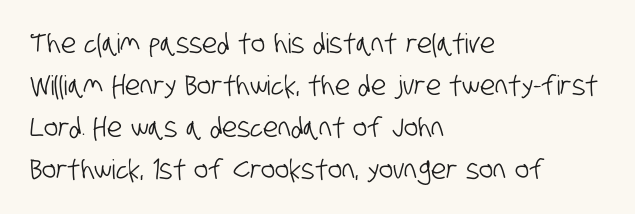
The image shows 27 px text type; set left-aligned, normal line spacing (1.55x), normal letter spacing, not underlined.
